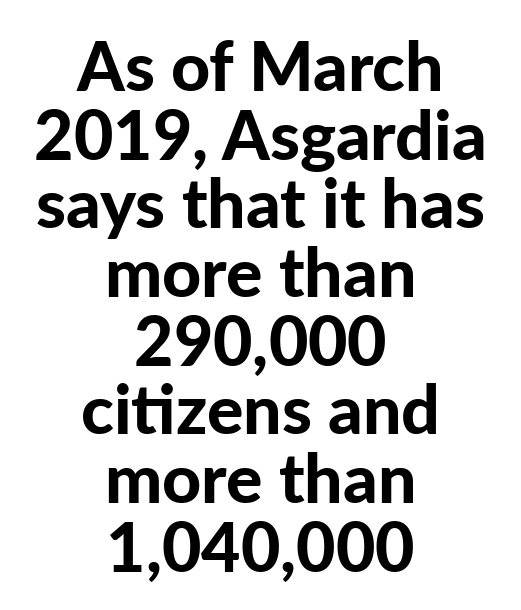
{"serif": "no", "italic": "no", "bold": "yes", "weight": "bold", "width": "normal", "stroke_contrast": "low", "x_height": "medium", "monospaced": "no", "underline": "no", "align": "center", "line_spacing": "tight", "line_spacing_ratio": 1.01, "letter_spacing": "normal", "letter_spacing_em": 0.0, "glyph_px": 68}
